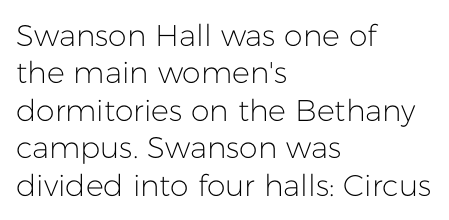
Q: Is the text bold? A: No.
Q: Is the text italic (slanted)? A: No, it is upright.
Q: Is the typeface a serif or a sans-serif typeface? A: Sans-serif.
Q: Is the text underlined? A: No.
Q: How is the paragraph aligned? A: Left-aligned.
Q: Is the spacing between letters normal or unusually wide? A: Normal.
Q: Is the spacing between lines tight, normal or loose? A: Normal.
Q: Width (condensed, normal, or wide)? A: Normal.
Q: Stroke contrast? A: Low.
Q: x-height? A: Medium.
Q: Monospaced? A: No.
